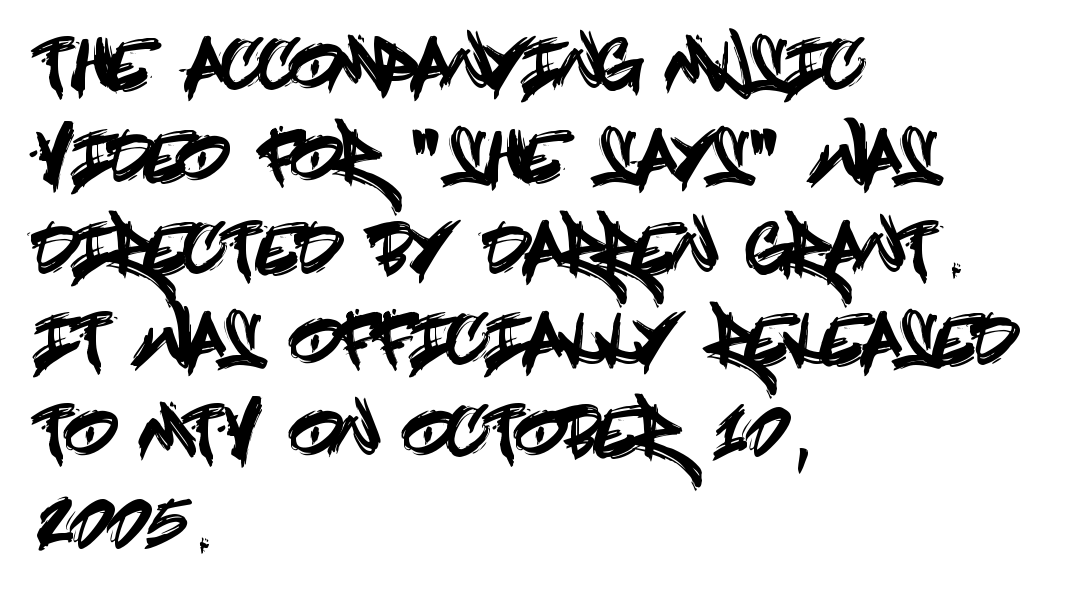
The image shows 67 px condensed sans-serif type; set left-aligned, normal line spacing (1.37x), normal letter spacing, not underlined; a large x-height.
